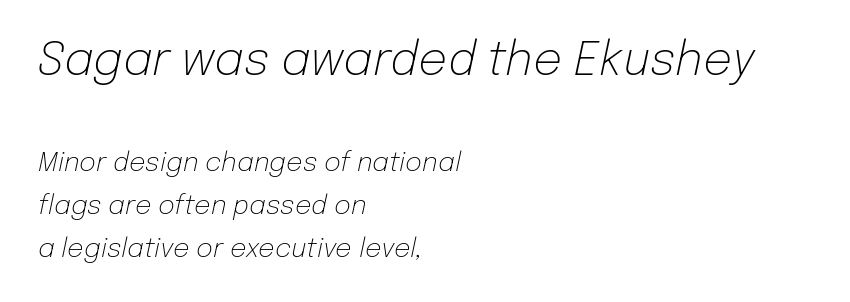
{"italic": "yes", "lean": "right", "slant_degrees": 12, "bold": "no", "weight": "light", "width": "normal", "stroke_contrast": "low", "x_height": "medium", "monospaced": "no", "underline": "no", "align": "left", "line_spacing": "normal", "line_spacing_ratio": 1.64, "letter_spacing": "normal", "letter_spacing_em": 0.0, "larger_block": "first", "size_ratio": 1.77, "glyph_px": 46}
